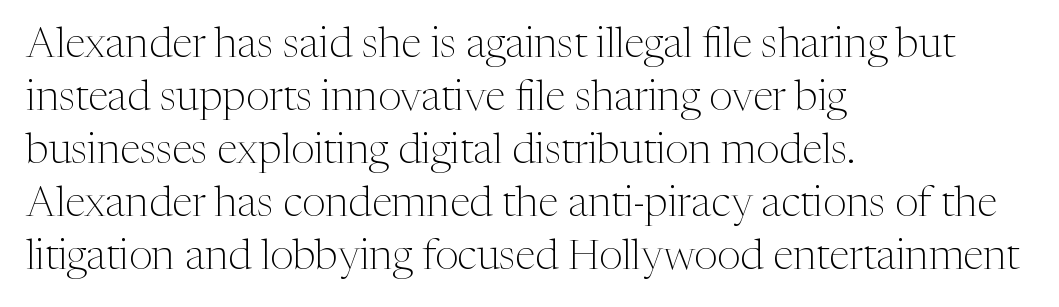
{"serif": "yes", "italic": "no", "bold": "no", "weight": "light", "width": "normal", "stroke_contrast": "medium", "x_height": "medium", "monospaced": "no", "underline": "no", "align": "left", "line_spacing": "normal", "line_spacing_ratio": 1.26, "letter_spacing": "normal", "letter_spacing_em": 0.0, "glyph_px": 42}
